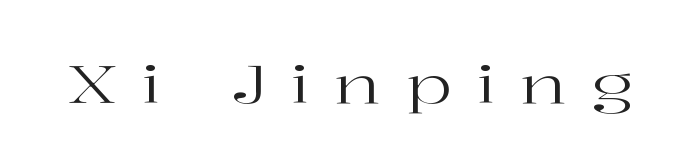
The image shows 53 px regular-weight, wide serif type, upright; set unusually wide letter spacing (+0.46 em), not underlined; high stroke contrast and a medium x-height.
